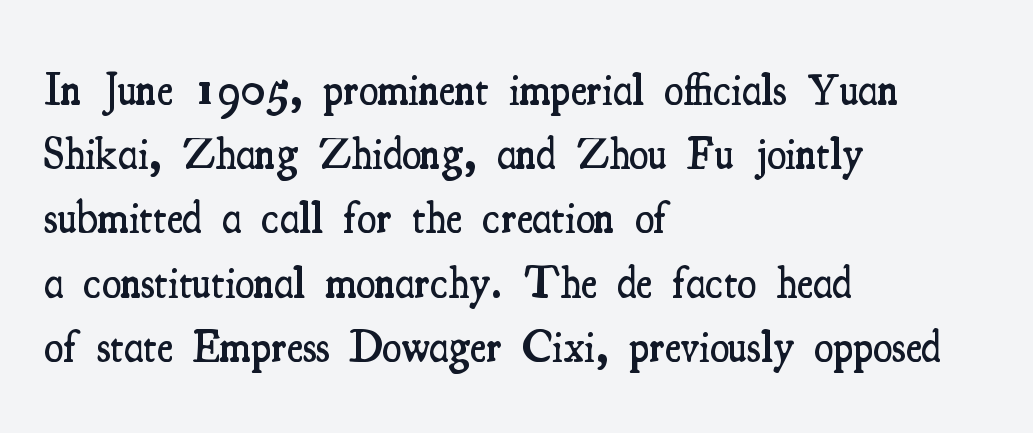
Q: Is the text bold? A: Semi-bold.
Q: Is the text italic (slanted)? A: No, it is upright.
Q: Is the typeface a serif or a sans-serif typeface? A: Serif.
Q: Is the text underlined? A: No.
Q: How is the paragraph aligned? A: Left-aligned.
Q: Is the spacing between letters normal or unusually wide? A: Normal.
Q: Is the spacing between lines tight, normal or loose? A: Normal.
Q: Width (condensed, normal, or wide)? A: Condensed.
Q: Stroke contrast? A: Medium.
Q: x-height? A: Small.
Q: Monospaced? A: No.
